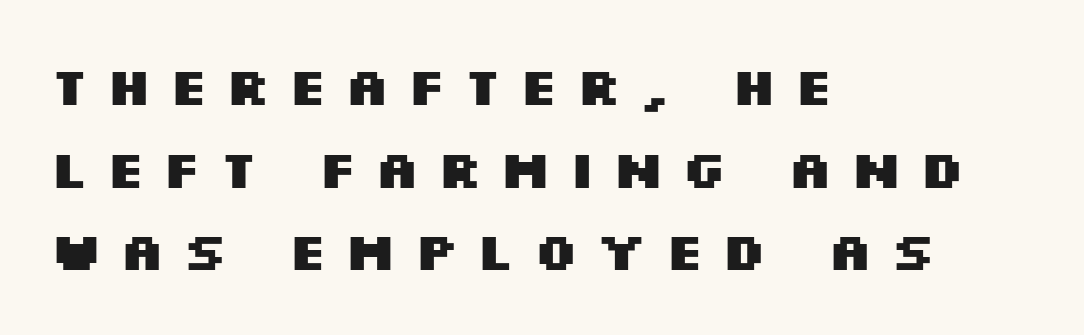
{"serif": "no", "italic": "no", "bold": "yes", "weight": "heavy", "width": "wide", "stroke_contrast": "medium", "x_height": "large", "monospaced": "no", "underline": "no", "align": "left", "line_spacing": "normal", "line_spacing_ratio": 1.56, "letter_spacing": "wide", "letter_spacing_em": 0.31, "glyph_px": 53}
